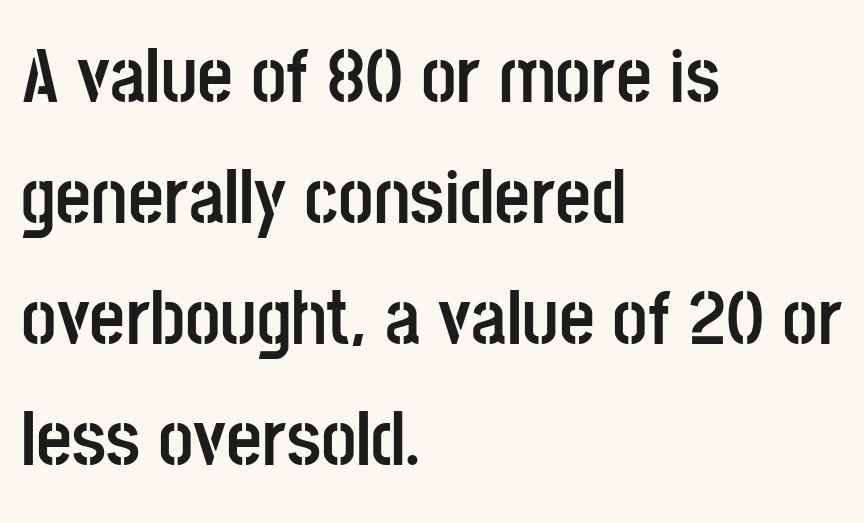
{"serif": "no", "italic": "no", "bold": "yes", "weight": "semibold", "width": "condensed", "stroke_contrast": "low", "x_height": "large", "monospaced": "no", "underline": "no", "align": "left", "line_spacing": "normal", "line_spacing_ratio": 1.55, "letter_spacing": "normal", "letter_spacing_em": 0.0, "glyph_px": 78}
